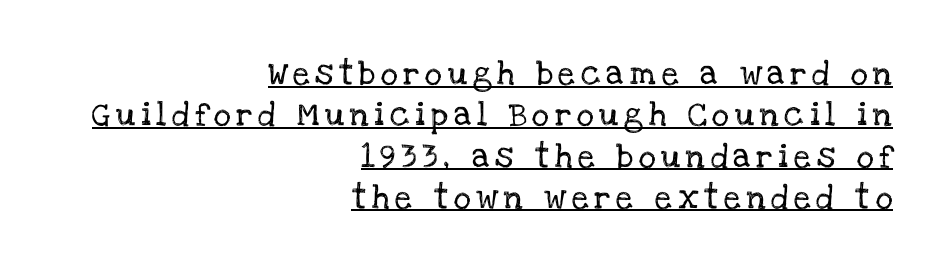
The image shows 24 px text type, upright; set right-aligned, line spacing 1.72x, unusually wide letter spacing (+0.24 em), underlined.
